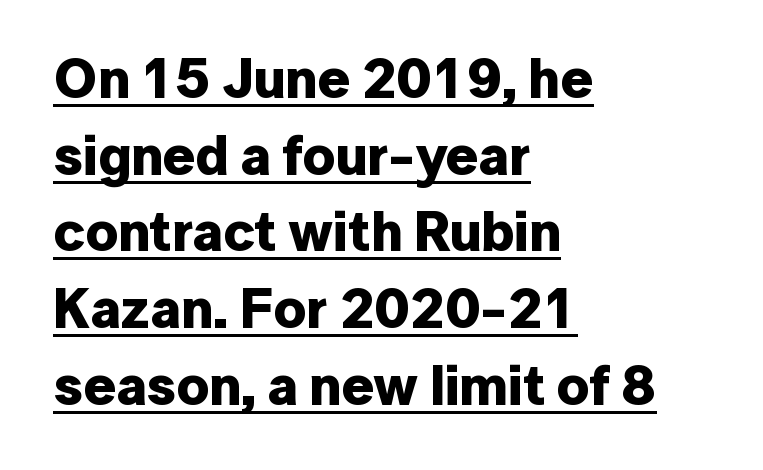
The image shows 56 px bold sans-serif type, upright; set left-aligned, normal line spacing (1.37x), normal letter spacing, underlined; low stroke contrast and a medium x-height.
